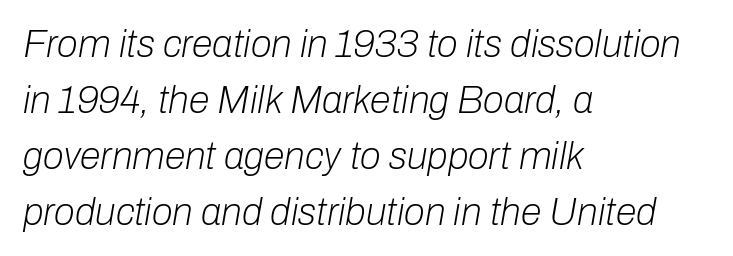
The image shows 38 px light type, italic (leaning right); set left-aligned, normal line spacing (1.47x), normal letter spacing, not underlined; low stroke contrast and a medium x-height.
